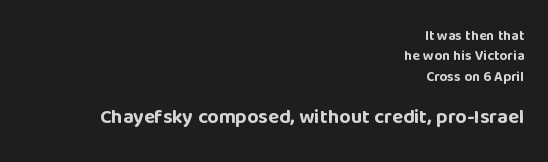
Q: Is the text bold? A: Yes.
Q: Is the text italic (slanted)? A: No, it is upright.
Q: Is the text underlined? A: No.
Q: How is the paragraph aligned? A: Right-aligned.
Q: Is the spacing between letters normal or unusually wide? A: Normal.
Q: Is the spacing between lines tight, normal or loose? A: Normal.
Q: Which block of text is set in a larger size, the first (top) or the second (bottom)? A: The second (bottom) one.
